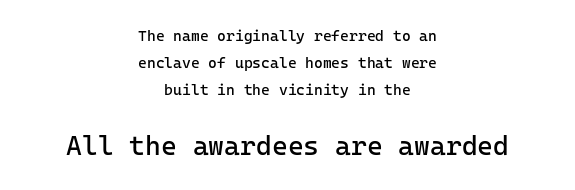
{"italic": "no", "bold": "no", "underline": "no", "align": "center", "line_spacing_ratio": 1.79, "letter_spacing": "normal", "letter_spacing_em": 0.0, "larger_block": "second", "size_ratio": 1.8, "glyph_px": 27}
